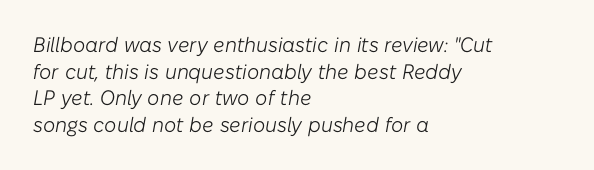
The image shows 21 px text type, italic (leaning right); set left-aligned, normal line spacing (1.27x), normal letter spacing, not underlined.
